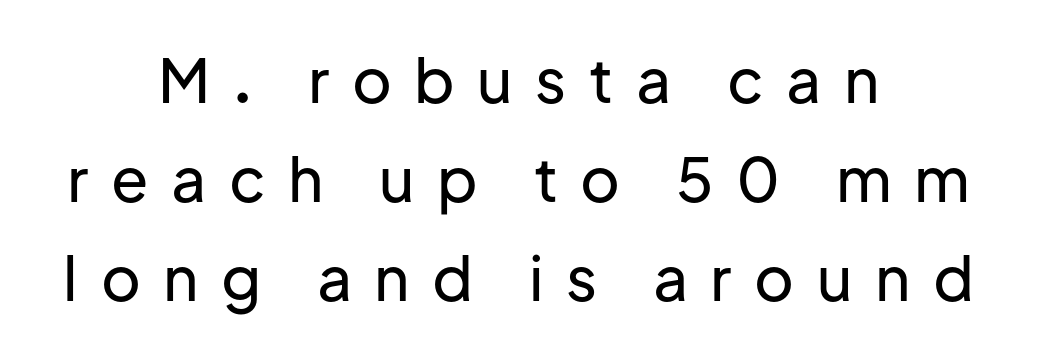
{"serif": "no", "italic": "no", "width": "normal", "stroke_contrast": "low", "x_height": "medium", "monospaced": "no", "underline": "no", "align": "center", "line_spacing": "normal", "line_spacing_ratio": 1.62, "letter_spacing": "wide", "letter_spacing_em": 0.37, "glyph_px": 61}
